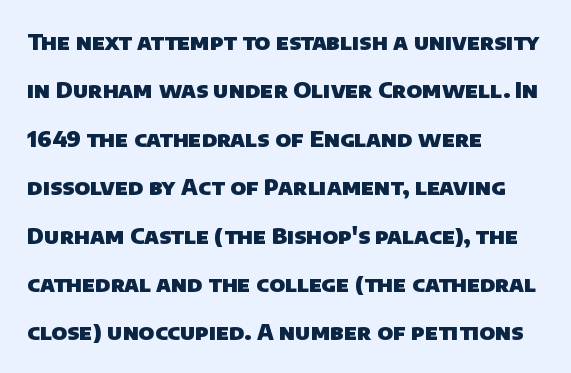
{"bold": "yes", "underline": "no", "align": "left", "line_spacing": "loose", "line_spacing_ratio": 2.2, "letter_spacing": "normal", "letter_spacing_em": 0.0, "glyph_px": 22}
